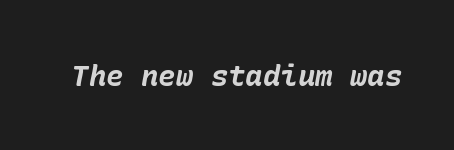
Q: Is the text bold? A: Yes.
Q: Is the text italic (slanted)? A: Yes, it leans right by about 10 degrees.
Q: Is the text underlined? A: No.
Q: Is the spacing between letters normal or unusually wide? A: Normal.
Q: Width (condensed, normal, or wide)? A: Normal.
Q: Stroke contrast? A: Low.
Q: x-height? A: Medium.
